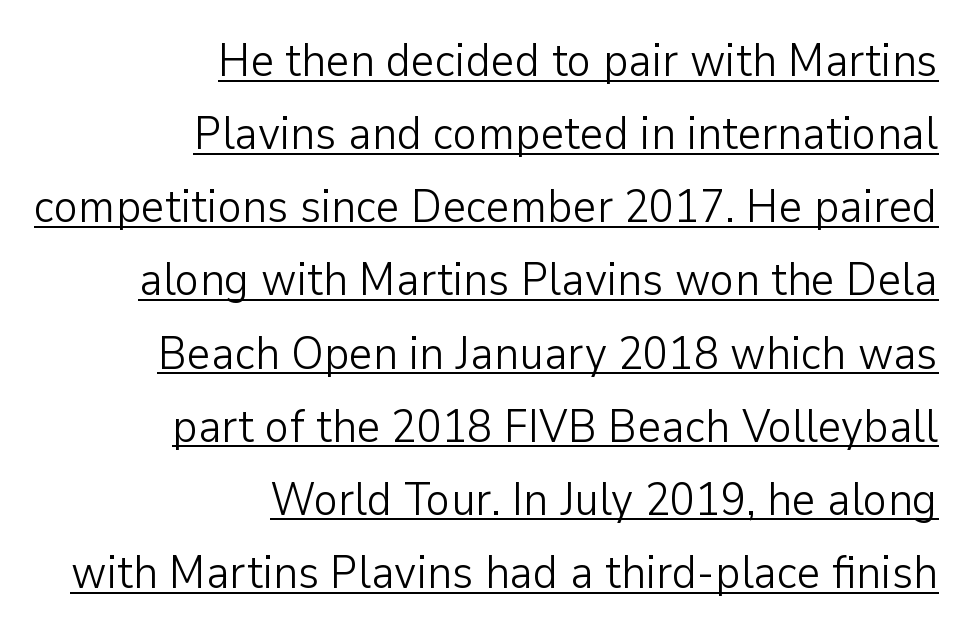
The image shows 46 px light sans-serif type, upright; set right-aligned, normal line spacing (1.59x), normal letter spacing, underlined; low stroke contrast and a medium x-height.
